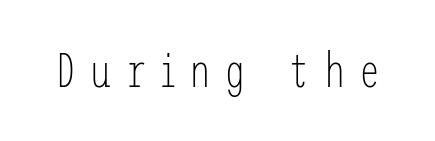
{"serif": "no", "italic": "no", "bold": "no", "weight": "light", "width": "condensed", "stroke_contrast": "low", "x_height": "medium", "underline": "no", "letter_spacing": "wide", "letter_spacing_em": 0.29, "glyph_px": 48}
